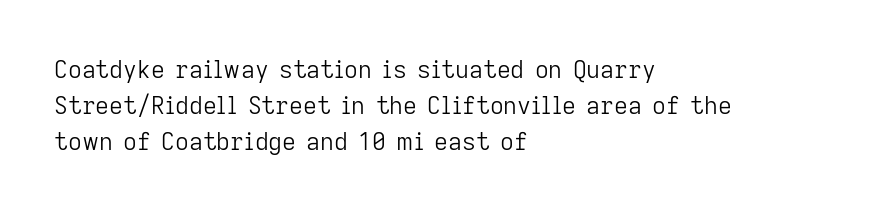
There is no visible air inserted between adjacent glyphs. The rendering anchors every line to the left-hand side. Counters stay open thanks to moderate or lighter strokes. Is there much room between lines? A standard amount, neither cramped nor airy. Type without underlining.
